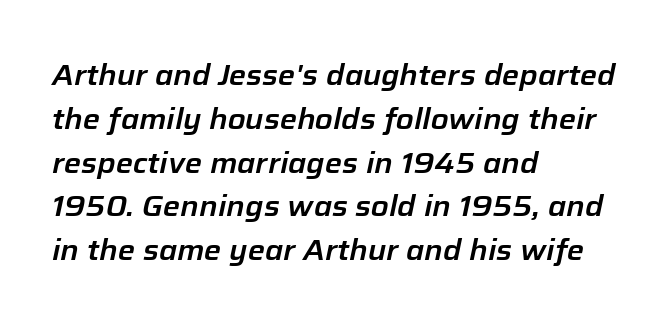
Q: Is the text italic (slanted)? A: Yes, it leans right by about 12 degrees.
Q: Is the text underlined? A: No.
Q: How is the paragraph aligned? A: Left-aligned.
Q: Is the spacing between letters normal or unusually wide? A: Normal.
Q: Is the spacing between lines tight, normal or loose? A: Normal.
Q: Width (condensed, normal, or wide)? A: Normal.
Q: Stroke contrast? A: Low.
Q: x-height? A: Medium.
Q: Monospaced? A: No.
